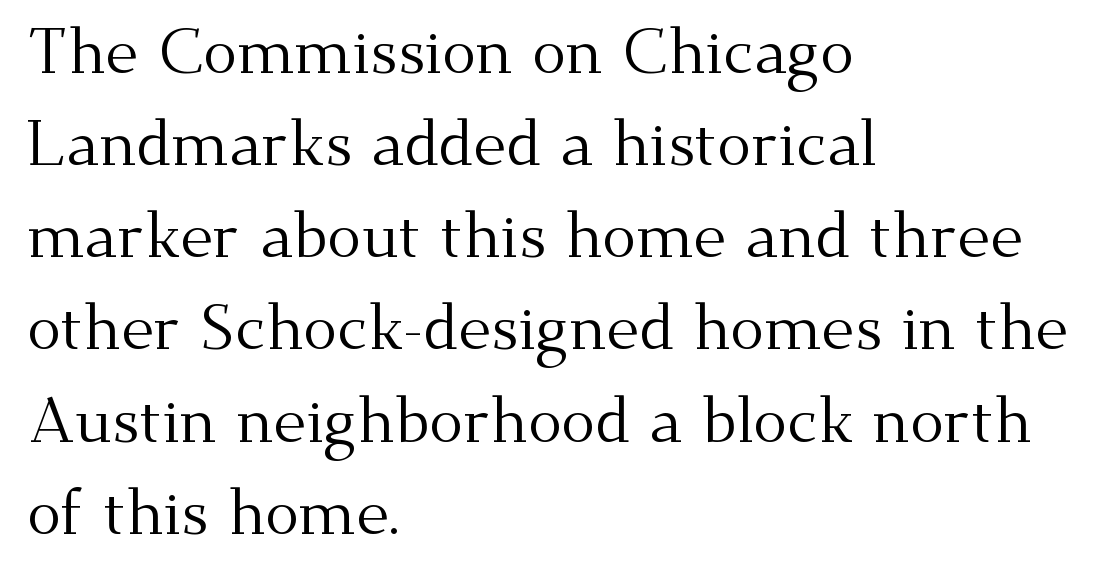
The image shows 64 px regular-weight serif type, upright; set left-aligned, normal line spacing (1.44x), normal letter spacing, not underlined; medium stroke contrast and a small x-height.
